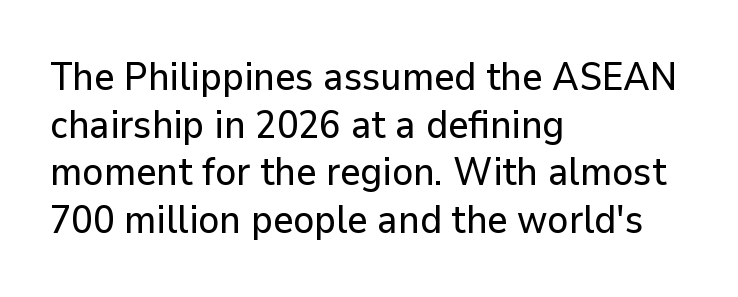
The image shows 39 px sans-serif type, upright; set left-aligned, line spacing 1.22x, normal letter spacing, not underlined; low stroke contrast and a medium x-height.
